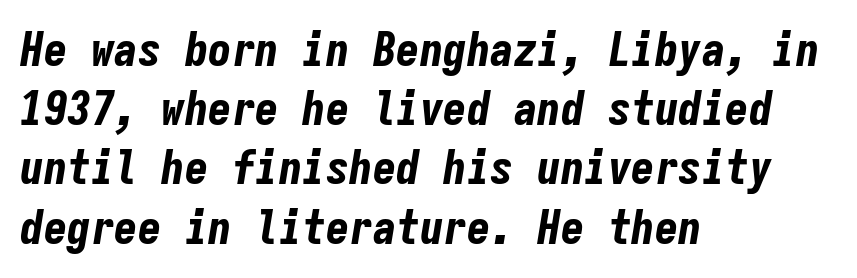
The horizontal fit of the characters is conventional and even. These words are printed bold, with thick strokes throughout. Line starts are locked; line ends wander. The axis of the letterforms is tilted away from vertical. Normally led — the rows are evenly, conventionally spaced.
